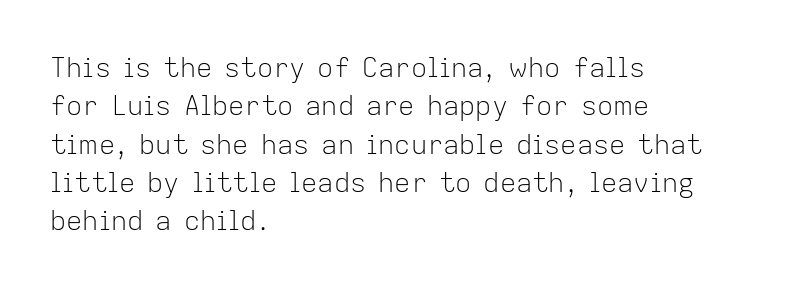
Q: Is the text bold? A: No.
Q: Is the text italic (slanted)? A: No, it is upright.
Q: Is the text underlined? A: No.
Q: How is the paragraph aligned? A: Left-aligned.
Q: Is the spacing between letters normal or unusually wide? A: Normal.
Q: Is the spacing between lines tight, normal or loose? A: Normal.
